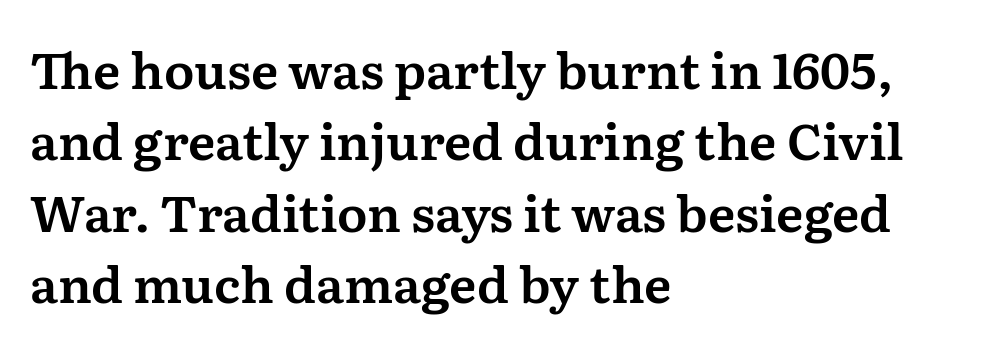
{"serif": "yes", "italic": "no", "width": "normal", "stroke_contrast": "medium", "x_height": "medium", "monospaced": "no", "underline": "no", "align": "left", "line_spacing": "normal", "line_spacing_ratio": 1.43, "letter_spacing": "normal", "letter_spacing_em": 0.0, "glyph_px": 50}
